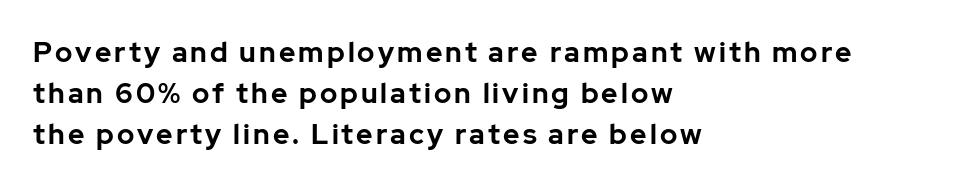
Nope, no serifs anywhere on these letters. In CSS terms this would be text-align: left. These lines are rendered in a variable-pitch font. Any mark beneath the type? The region is blank.
